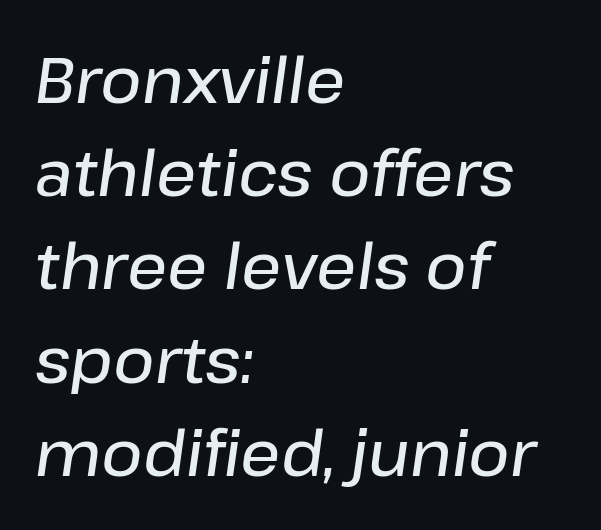
The image shows 63 px semibold type, italic (leaning right); set left-aligned, normal line spacing (1.48x), normal letter spacing, not underlined; low stroke contrast and a medium x-height.
